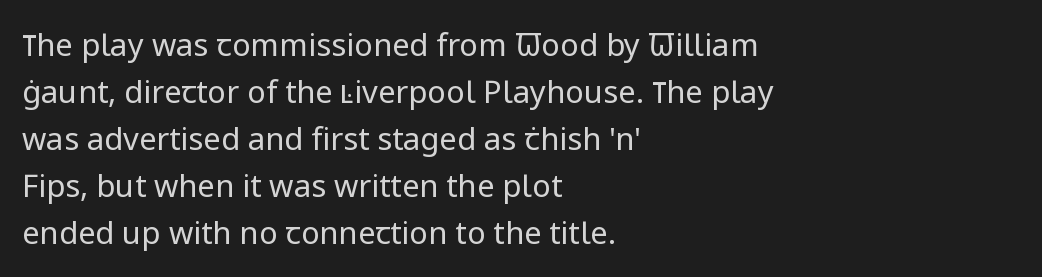
Proportional: the letters do not fall into vertical columns. The space directly below the letters is spotless. Does the type have serifs? No, each stem ends abruptly. The letterforms sit at book weight or below.
